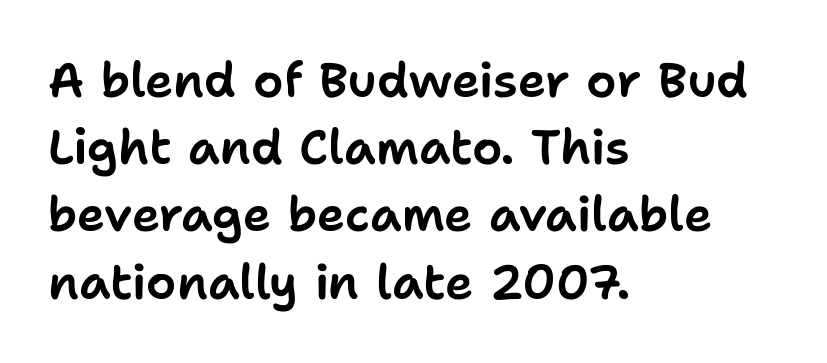
The letters sit at their default tracking, neither squeezed nor spread. Nope, no serifs anywhere on these letters. The setting favours the left margin, as ordinary paragraphs usually do. Evenly set lines give the paragraph a standard silhouette.
